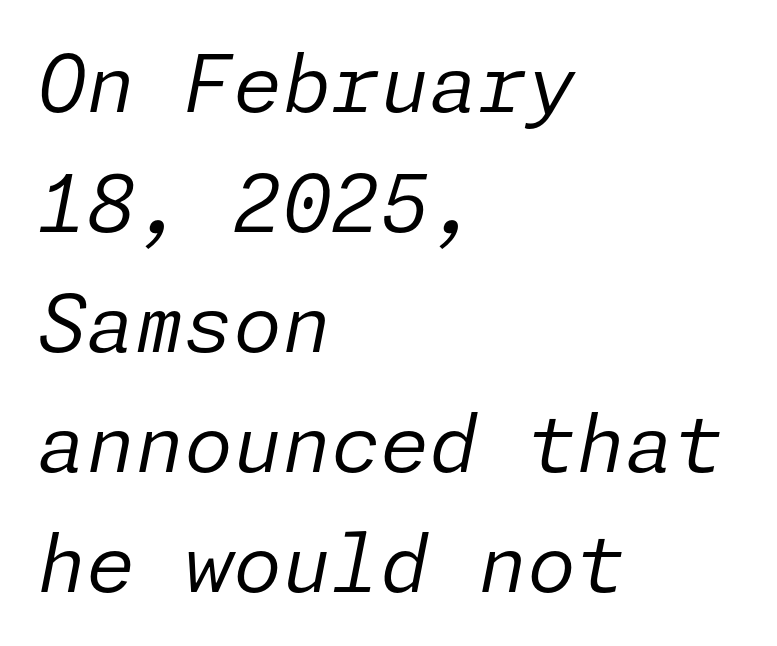
Q: Is the text bold? A: No.
Q: Is the text italic (slanted)? A: Yes, it leans right by about 11 degrees.
Q: Is the text underlined? A: No.
Q: How is the paragraph aligned? A: Left-aligned.
Q: Is the spacing between letters normal or unusually wide? A: Normal.
Q: Is the spacing between lines tight, normal or loose? A: Normal.
Q: Width (condensed, normal, or wide)? A: Normal.
Q: Stroke contrast? A: Low.
Q: x-height? A: Medium.
